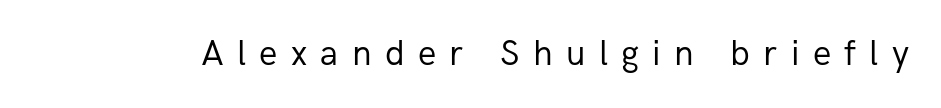
Q: Is the text bold? A: No.
Q: Is the text italic (slanted)? A: No, it is upright.
Q: Is the typeface a serif or a sans-serif typeface? A: Sans-serif.
Q: Is the text underlined? A: No.
Q: Is the spacing between letters normal or unusually wide? A: Unusually wide.
Q: Width (condensed, normal, or wide)? A: Normal.
Q: Stroke contrast? A: Low.
Q: x-height? A: Medium.
Q: Monospaced? A: No.
